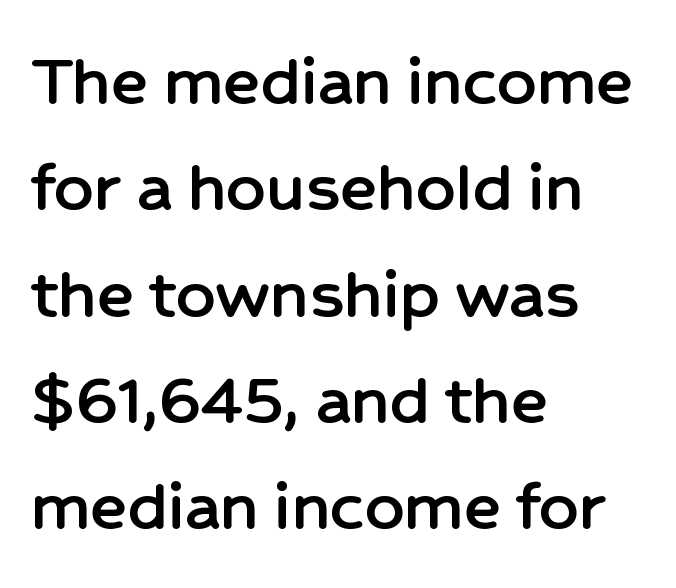
{"serif": "no", "italic": "no", "width": "normal", "stroke_contrast": "low", "x_height": "medium", "monospaced": "no", "underline": "no", "align": "left", "line_spacing": "normal", "line_spacing_ratio": 1.38, "letter_spacing": "normal", "letter_spacing_em": 0.0, "glyph_px": 77}
